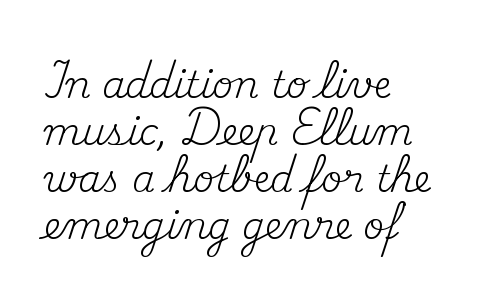
The image shows 37 px regular-weight serif type; set left-aligned, normal line spacing (1.27x), normal letter spacing, not underlined; medium stroke contrast and a small x-height.
